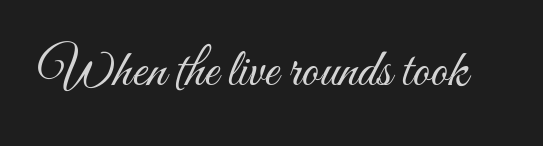
The image shows 54 px light, condensed type; set normal letter spacing, not underlined; medium stroke contrast and a small x-height.
